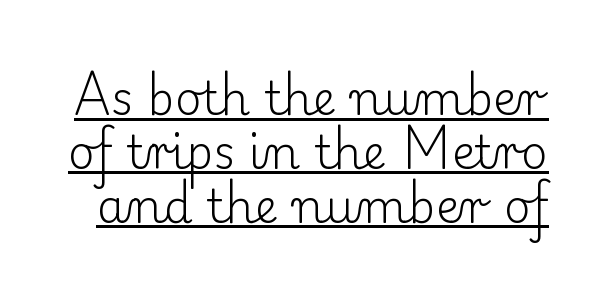
The image shows 46 px light type, upright; set line spacing 1.17x, normal letter spacing, underlined; low stroke contrast and a small x-height.
